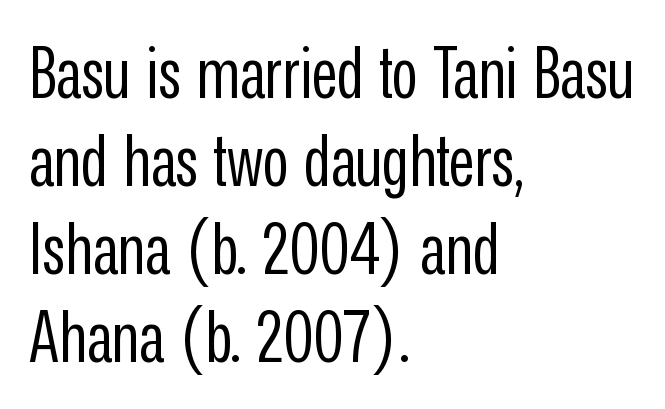
Which margin do the lines hug? The left one — the right edge is uneven. Character widths vary here, with narrow letters taking less room than wide ones. Every character sits straight up, as roman type does. In terms of letterspacing, this is plain default setting. Each stroke keeps to a modest, everyday thickness or less.
